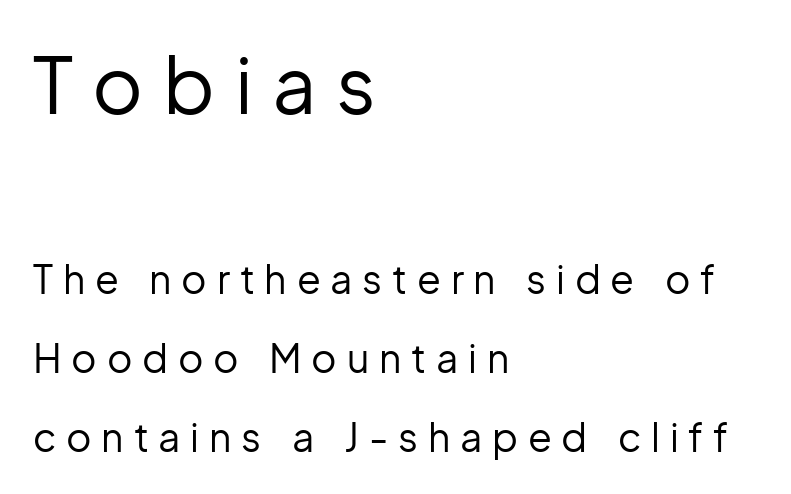
This rendering uses left alignment, leaving the right contour irregular. Loosely led — the rows are spread out. Character widths vary here, with narrow letters taking less room than wide ones. The face used here is a sans, in the tradition of grotesques and geometrics.
